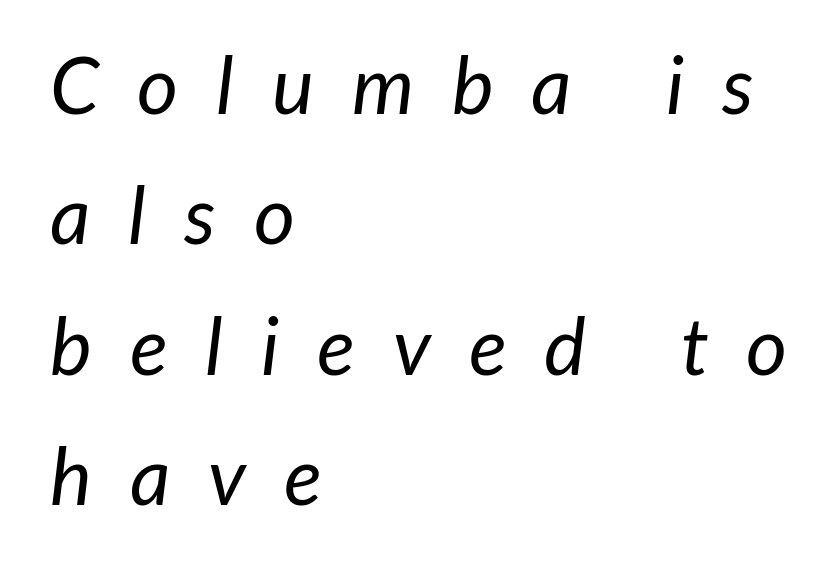
This sample uses an oblique cut, with every glyph tilted off the vertical. Heaviness? Minimal to ordinary, like unemphasized prose. Each letter keeps its own natural width here, so spacing adapts to shape. The type is letterspaced generously, with wide tracking.
